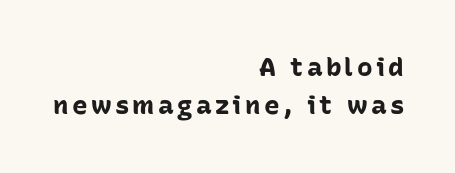
When letters stand straight like this, we call the style roman or upright. The typesetting leans heavy: a genuine bold. Descenders hang freely into open space. Leading: standard.
